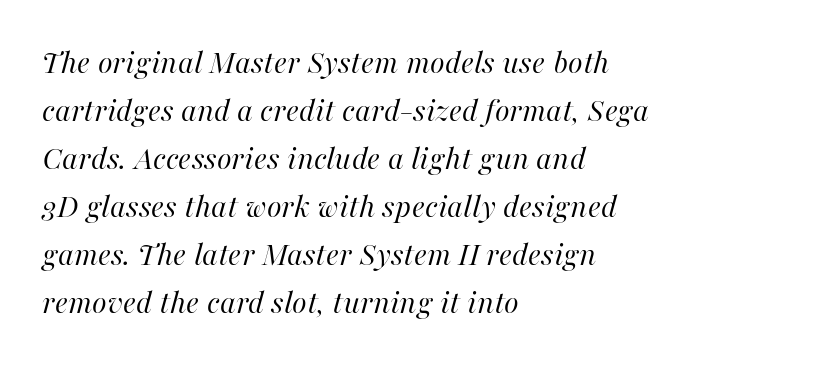
Q: Is the text bold? A: No.
Q: Is the text italic (slanted)? A: Yes, it leans right by about 16 degrees.
Q: Is the text underlined? A: No.
Q: How is the paragraph aligned? A: Left-aligned.
Q: Is the spacing between letters normal or unusually wide? A: Normal.
Q: Is the spacing between lines tight, normal or loose? A: Normal.
Q: Width (condensed, normal, or wide)? A: Normal.
Q: Stroke contrast? A: High.
Q: x-height? A: Medium.
Q: Monospaced? A: No.
